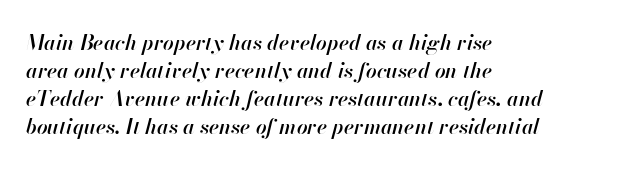
The image shows 21 px text type, italic (leaning right); set left-aligned, normal line spacing (1.33x), normal letter spacing, not underlined.
